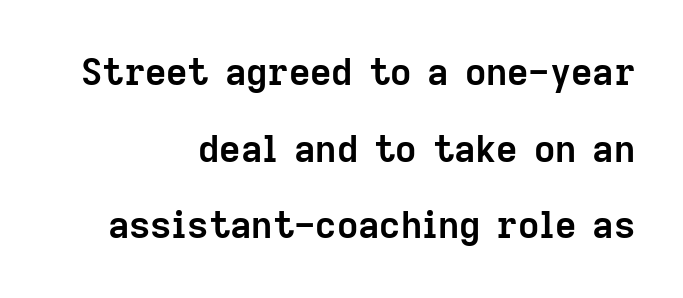
The text was rendered using a sans face with plain stroke endings. Is the letter spacing exaggerated? No — it looks like the ordinary default. Notice how the stems are strictly vertical — no italics here. The passage shown stacks its lines with a broad gap. Bare-footed words on every line. Horizontal alignment here is rightward, an uncommon choice for prose.
